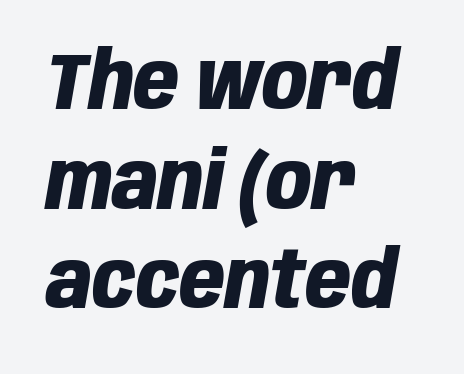
Casual observation: everything's shoved over to the left. Here the glyphs are tracked normally, forming tight word shapes. The glyphs have the mass of a bold cut. Reading down the column, the eye jumps a familiar distance to each next line.
